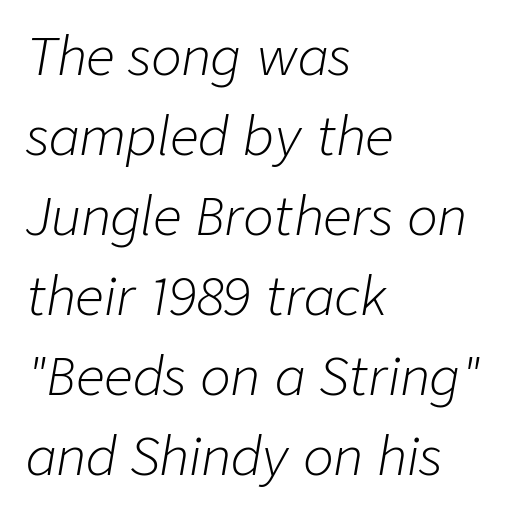
The image shows 51 px light type, italic (leaning right); set left-aligned, normal line spacing (1.57x), normal letter spacing, not underlined; low stroke contrast and a medium x-height.
